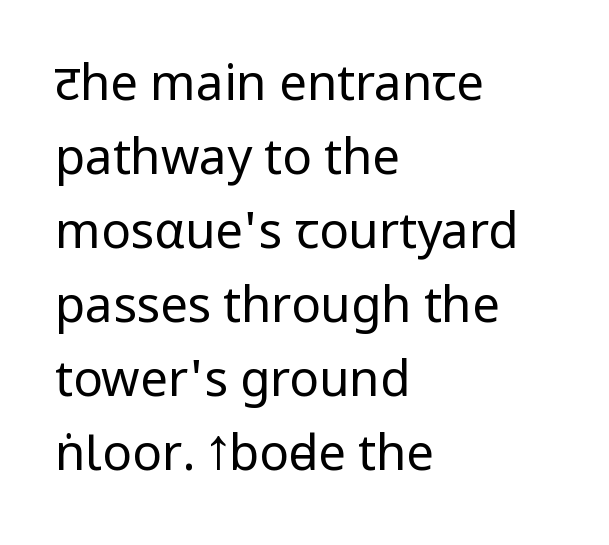
Q: Is the text bold? A: No.
Q: Is the text italic (slanted)? A: No, it is upright.
Q: Is the typeface a serif or a sans-serif typeface? A: Sans-serif.
Q: Is the text underlined? A: No.
Q: How is the paragraph aligned? A: Left-aligned.
Q: Is the spacing between letters normal or unusually wide? A: Normal.
Q: Is the spacing between lines tight, normal or loose? A: Normal.
Q: Width (condensed, normal, or wide)? A: Condensed.
Q: Stroke contrast? A: Low.
Q: x-height? A: Large.
Q: Monospaced? A: No.
